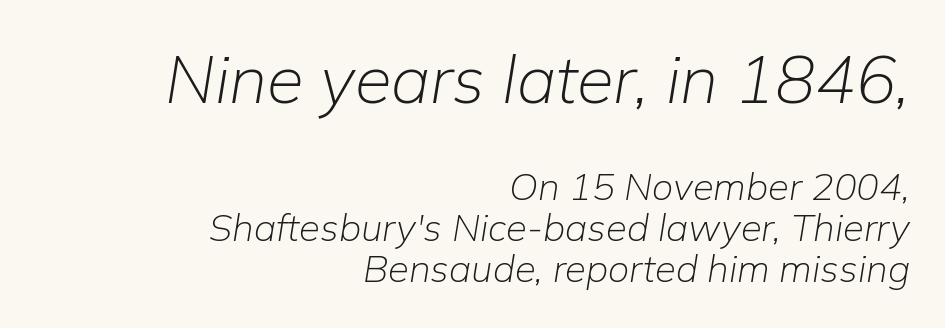
{"italic": "yes", "lean": "right", "slant_degrees": 9, "bold": "no", "weight": "light", "width": "normal", "stroke_contrast": "low", "x_height": "medium", "monospaced": "no", "underline": "no", "align": "right", "line_spacing": "tight", "line_spacing_ratio": 1.08, "letter_spacing": "normal", "letter_spacing_em": 0.0, "larger_block": "first", "size_ratio": 1.76, "glyph_px": 67}
